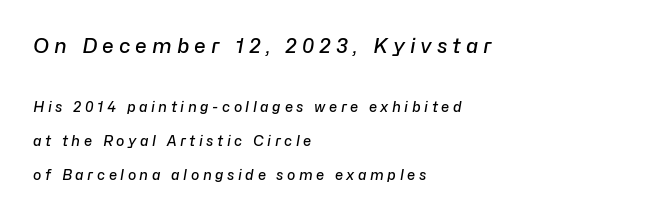
Q: Is the text bold? A: Semi-bold.
Q: Is the text italic (slanted)? A: Yes, it leans right by about 10 degrees.
Q: Is the text underlined? A: No.
Q: How is the paragraph aligned? A: Left-aligned.
Q: Is the spacing between letters normal or unusually wide? A: Unusually wide.
Q: Is the spacing between lines tight, normal or loose? A: Loose.
Q: Which block of text is set in a larger size, the first (top) or the second (bottom)? A: The first (top) one.
